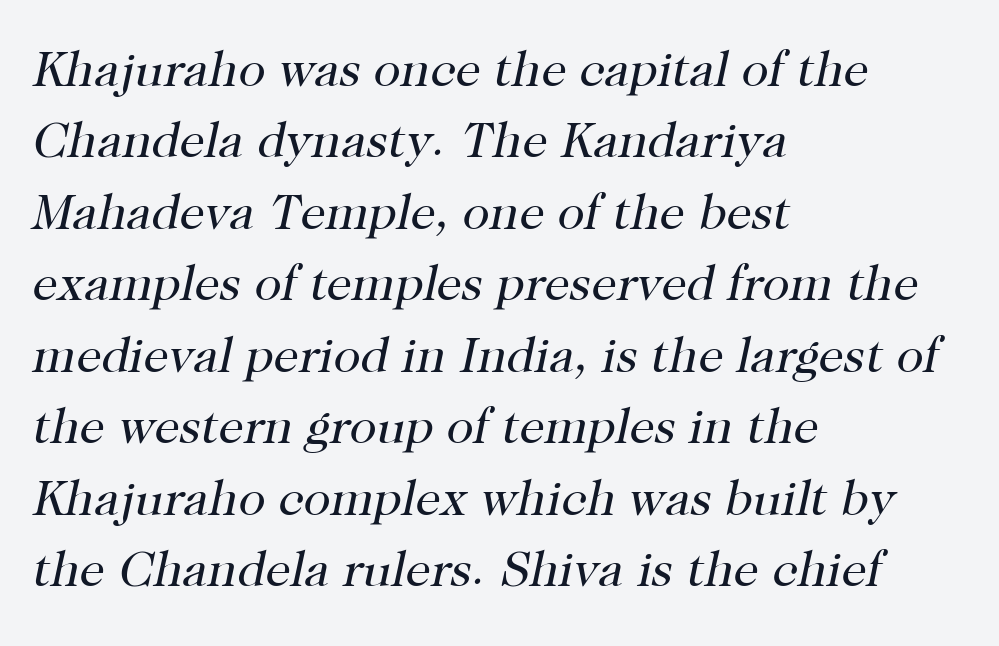
The image shows 50 px regular-weight serif type, italic (leaning right); set left-aligned, normal line spacing (1.43x), normal letter spacing, not underlined; high stroke contrast and a medium x-height.
